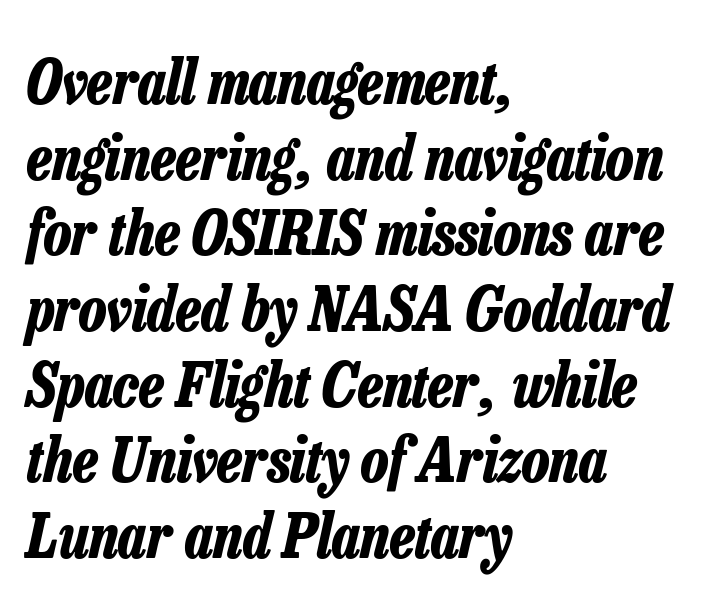
Q: Is the text bold? A: Yes.
Q: Is the text italic (slanted)? A: Yes, it leans right by about 13 degrees.
Q: Is the text underlined? A: No.
Q: How is the paragraph aligned? A: Left-aligned.
Q: Is the spacing between letters normal or unusually wide? A: Normal.
Q: Width (condensed, normal, or wide)? A: Condensed.
Q: Stroke contrast? A: Low.
Q: x-height? A: Medium.
Q: Monospaced? A: No.
